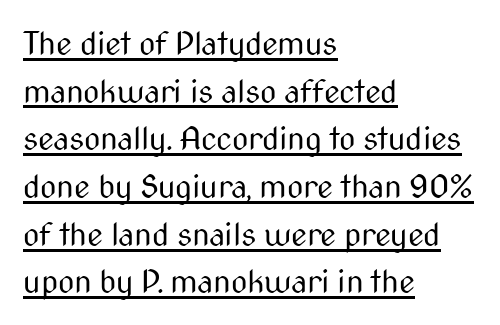
The image shows 32 px regular-weight, condensed sans-serif type, upright; set left-aligned, normal line spacing (1.49x), normal letter spacing, underlined; medium stroke contrast and a medium x-height.
